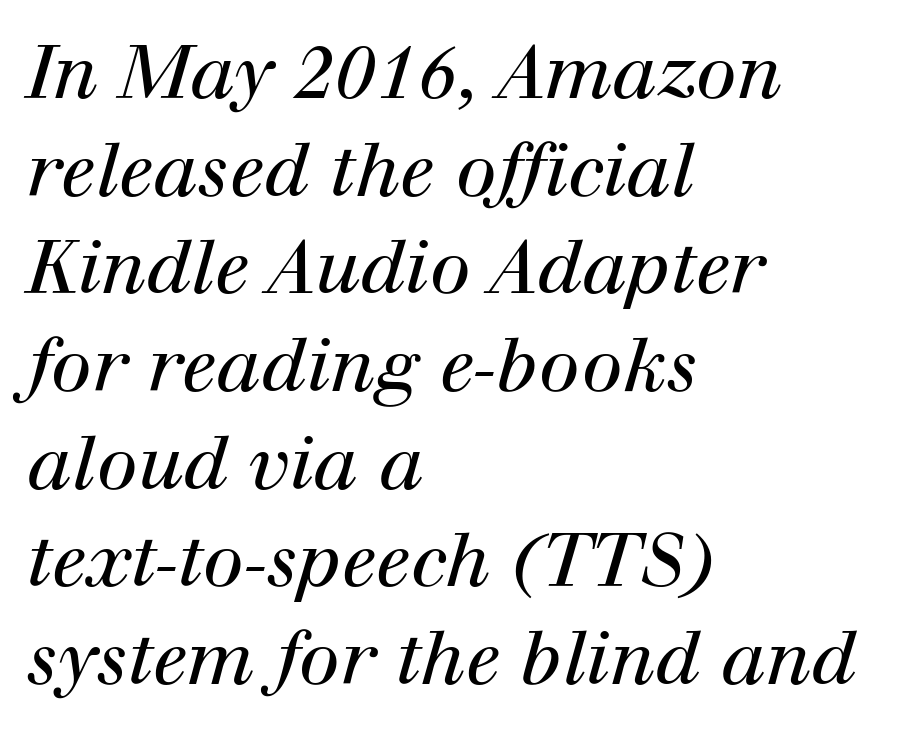
Q: Is the text bold? A: No.
Q: Is the text italic (slanted)? A: Yes, it leans right by about 12 degrees.
Q: Is the typeface a serif or a sans-serif typeface? A: Serif.
Q: Is the text underlined? A: No.
Q: How is the paragraph aligned? A: Left-aligned.
Q: Is the spacing between letters normal or unusually wide? A: Normal.
Q: Is the spacing between lines tight, normal or loose? A: Normal.
Q: Width (condensed, normal, or wide)? A: Normal.
Q: Stroke contrast? A: High.
Q: x-height? A: Medium.
Q: Monospaced? A: No.
